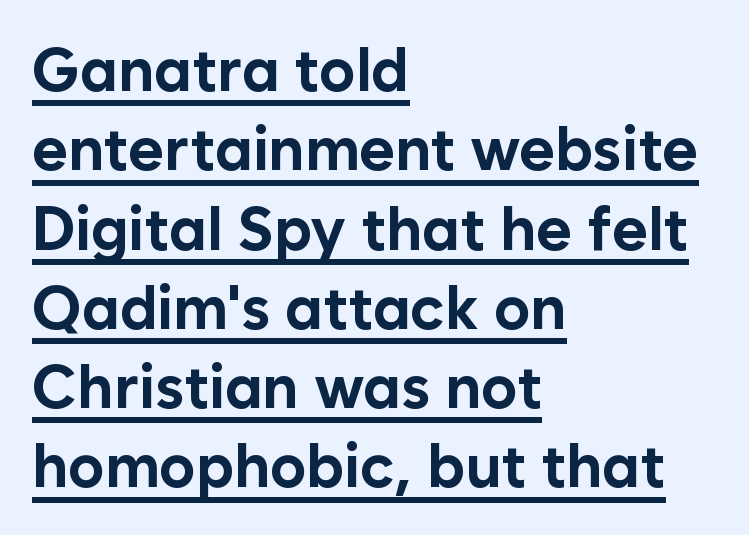
The type sits square on the baseline with zero lean. The paragraph has a hard left edge and a soft right edge. The passage shown has conventional tracking throughout. The typesetter has applied underlining to the passage shown.
